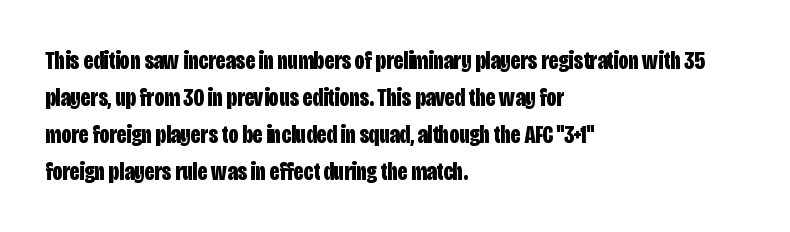
Horizontally, the lines are justified to the leading edge only. These words are printed bold, with thick strokes throughout. These lines sit exactly where default settings would place them. Every character sits straight up, as roman type does. Beneath every word, the page is bare.
